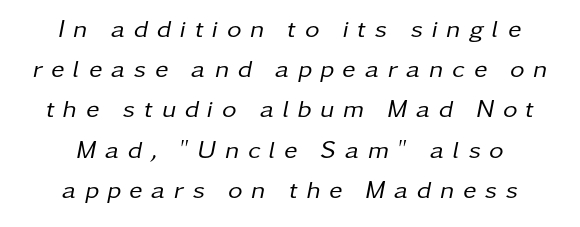
{"italic": "yes", "lean": "right", "slant_degrees": 11, "bold": "no", "underline": "no", "align": "center", "line_spacing": "normal", "line_spacing_ratio": 1.61, "letter_spacing": "wide", "letter_spacing_em": 0.35, "glyph_px": 25}
